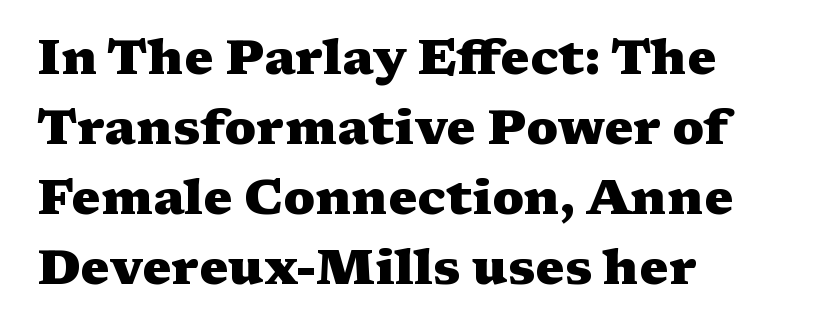
Q: Is the text bold? A: Yes.
Q: Is the text italic (slanted)? A: No, it is upright.
Q: Is the typeface a serif or a sans-serif typeface? A: Serif.
Q: Is the text underlined? A: No.
Q: How is the paragraph aligned? A: Left-aligned.
Q: Is the spacing between letters normal or unusually wide? A: Normal.
Q: Is the spacing between lines tight, normal or loose? A: Normal.
Q: Width (condensed, normal, or wide)? A: Wide.
Q: Stroke contrast? A: Medium.
Q: x-height? A: Medium.
Q: Monospaced? A: No.
